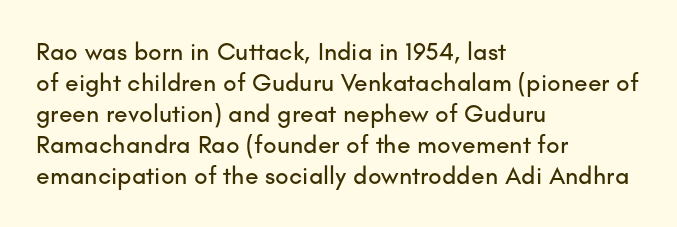
{"italic": "no", "underline": "no", "align": "left", "line_spacing_ratio": 1.24, "letter_spacing": "normal", "letter_spacing_em": 0.0, "glyph_px": 25}
